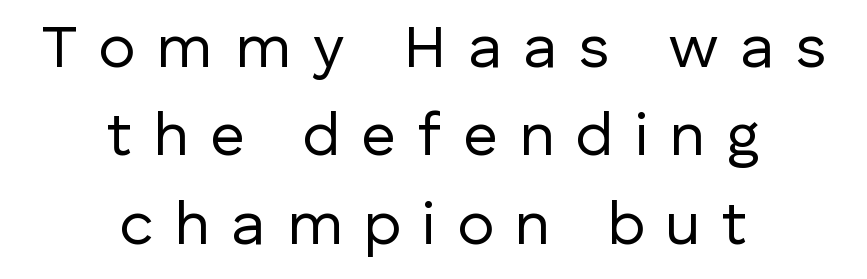
Letter spacing: wide. Each letter's strokes conclude bluntly, with no projecting serifs. The typography opts for an upright posture over an oblique one. Is this a heavy cut? Hardly; it is regular or lighter.
